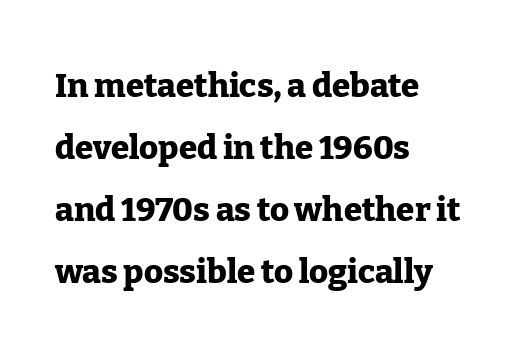
If you drew a ruler down the left edge, every line would touch it. Strong, thick strokes mark this as bold type. Note the varied advance widths — an 'i' is clearly narrower than an 'm'. The lettering holds an erect, upright posture throughout.
